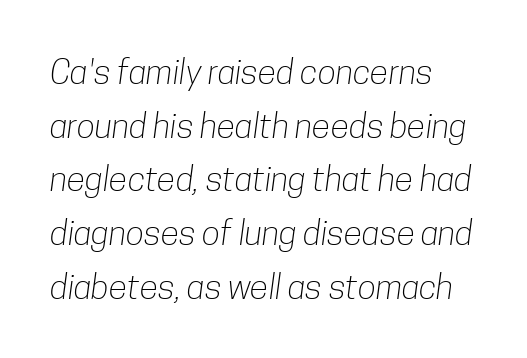
The rag falls on the right side of this text block. Inter-character spacing is left at the font's built-in metrics. Does the type have serifs? No, each stem ends abruptly. Evenly set lines give the paragraph a standard silhouette.
